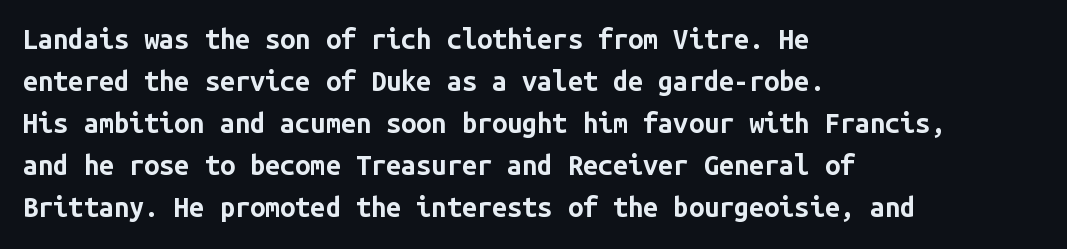
The image shows 27 px bold type, upright; set left-aligned, normal line spacing (1.56x), normal letter spacing, not underlined.
